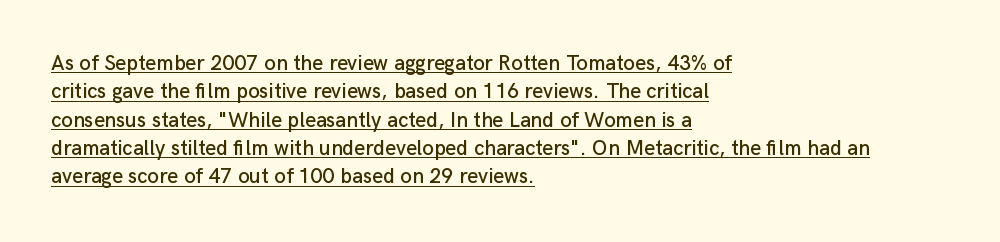
Q: Is the text italic (slanted)? A: No, it is upright.
Q: Is the text underlined? A: Yes.
Q: How is the paragraph aligned? A: Left-aligned.
Q: Is the spacing between letters normal or unusually wide? A: Normal.
Q: Is the spacing between lines tight, normal or loose? A: Normal.
